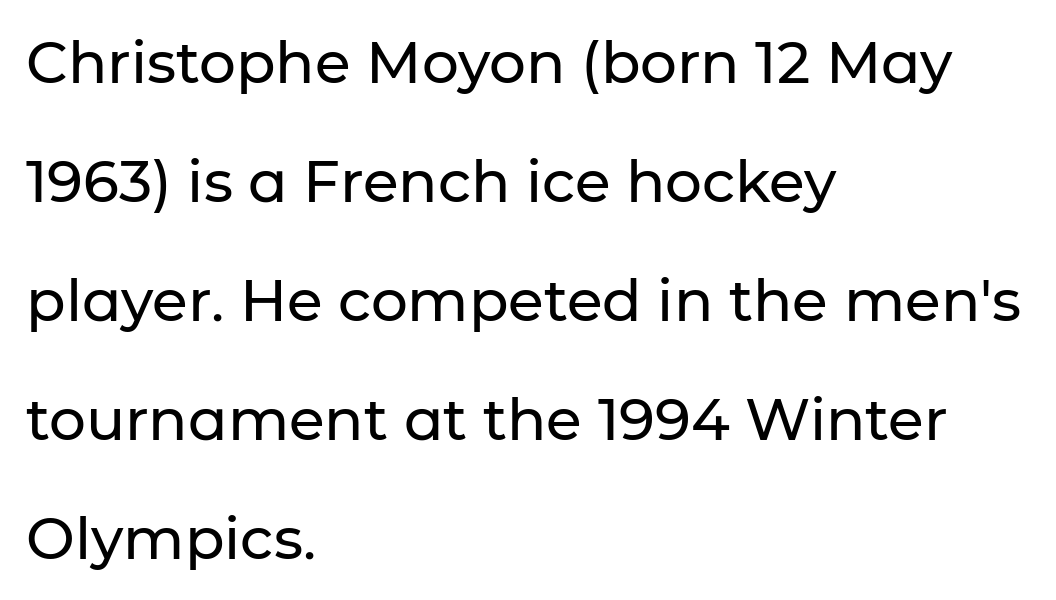
{"serif": "no", "italic": "no", "width": "normal", "stroke_contrast": "low", "x_height": "medium", "monospaced": "no", "underline": "no", "align": "left", "line_spacing": "loose", "line_spacing_ratio": 2.05, "letter_spacing": "normal", "letter_spacing_em": 0.0, "glyph_px": 58}
